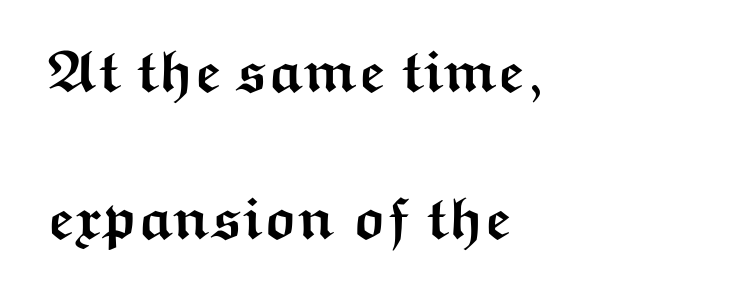
Q: Is the text bold? A: Yes.
Q: Is the text italic (slanted)? A: No, it is upright.
Q: Is the typeface a serif or a sans-serif typeface? A: Sans-serif.
Q: Is the text underlined? A: No.
Q: How is the paragraph aligned? A: Left-aligned.
Q: Is the spacing between letters normal or unusually wide? A: Normal.
Q: Is the spacing between lines tight, normal or loose? A: Loose.
Q: Width (condensed, normal, or wide)? A: Wide.
Q: Stroke contrast? A: Medium.
Q: x-height? A: Medium.
Q: Monospaced? A: No.
